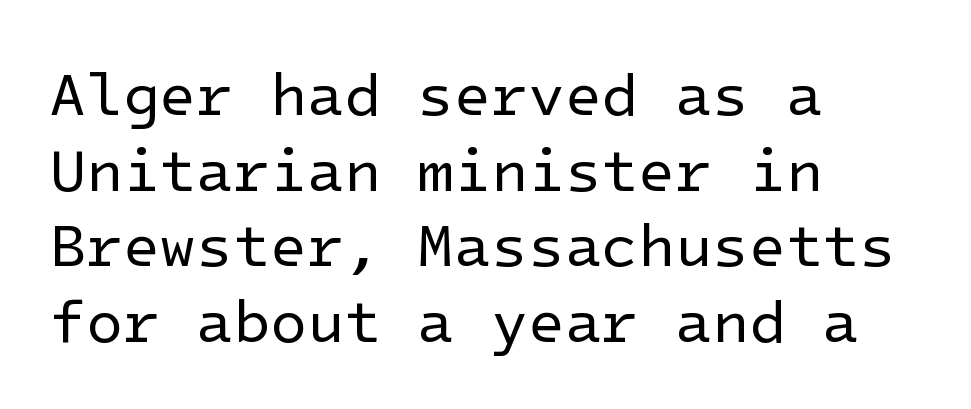
Weight: in the light-to-regular range. Is there much room between lines? A standard amount, neither cramped nor airy. Inter-character spacing is left at the font's built-in metrics. A typesetter would mark this as roman, not italic. The rag falls on the right side of this text block.
